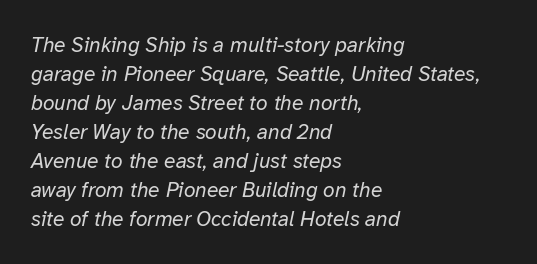
Q: Is the text bold? A: No.
Q: Is the text italic (slanted)? A: Yes, it leans right by about 12 degrees.
Q: Is the text underlined? A: No.
Q: How is the paragraph aligned? A: Left-aligned.
Q: Is the spacing between letters normal or unusually wide? A: Normal.
Q: Is the spacing between lines tight, normal or loose? A: Normal.
